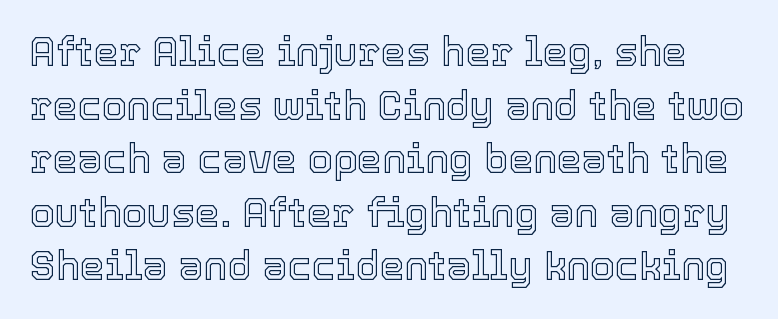
The image shows 40 px text type, upright; set normal line spacing (1.34x), normal letter spacing, not underlined; a medium x-height.
